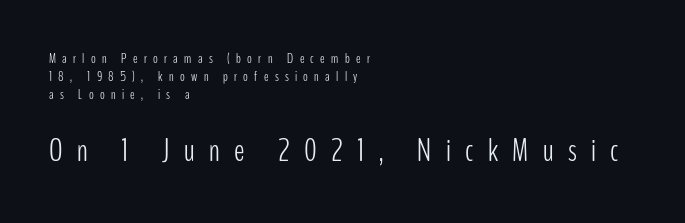
The image shows 32 px light, condensed sans-serif type, upright; set left-aligned, normal line spacing (1.3x), unusually wide letter spacing (+0.45 em), not underlined; the second (bottom) block is 2.29x larger; low stroke contrast and a medium x-height.
